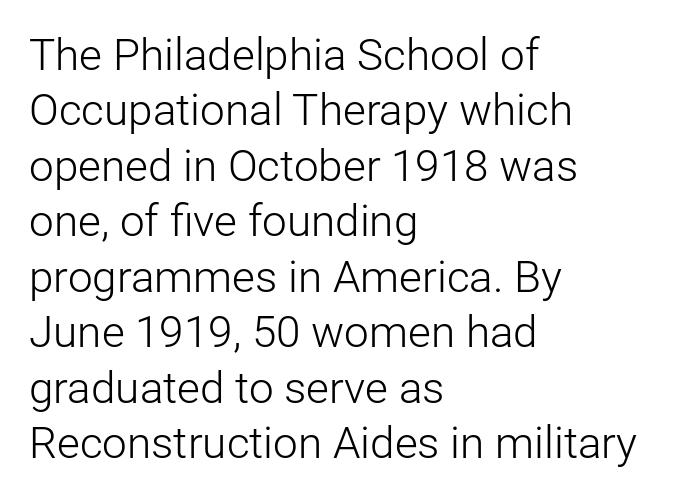
Q: Is the text bold? A: No.
Q: Is the text italic (slanted)? A: No, it is upright.
Q: Is the typeface a serif or a sans-serif typeface? A: Sans-serif.
Q: Is the text underlined? A: No.
Q: How is the paragraph aligned? A: Left-aligned.
Q: Is the spacing between letters normal or unusually wide? A: Normal.
Q: Is the spacing between lines tight, normal or loose? A: Normal.
Q: Width (condensed, normal, or wide)? A: Normal.
Q: Stroke contrast? A: Low.
Q: x-height? A: Medium.
Q: Monospaced? A: No.
